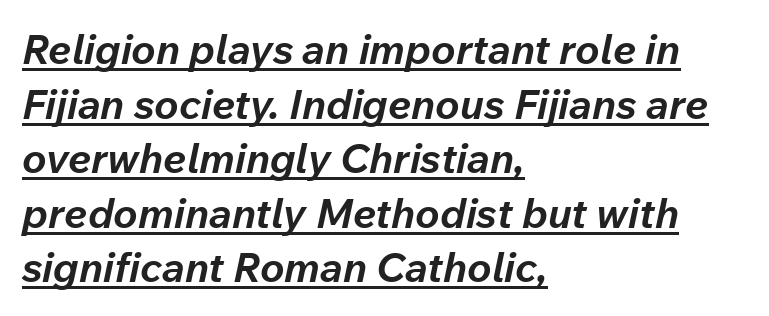
Q: Is the text bold? A: Yes.
Q: Is the text italic (slanted)? A: Yes, it leans right by about 12 degrees.
Q: Is the text underlined? A: Yes.
Q: How is the paragraph aligned? A: Left-aligned.
Q: Is the spacing between letters normal or unusually wide? A: Normal.
Q: Is the spacing between lines tight, normal or loose? A: Normal.
Q: Width (condensed, normal, or wide)? A: Normal.
Q: Stroke contrast? A: Low.
Q: x-height? A: Medium.
Q: Monospaced? A: No.
